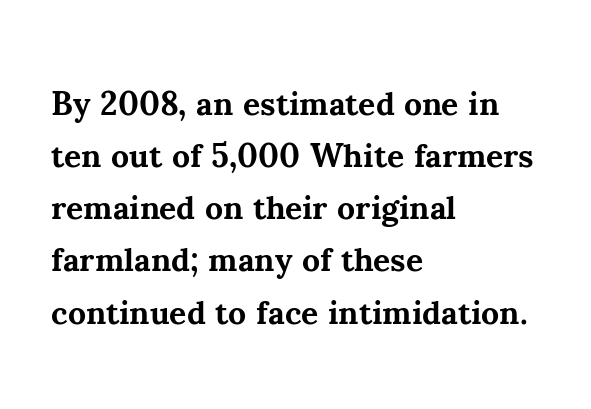
Yep, those are serifs on the letters. Each new line begins a customary step beneath the previous one. Underlining? Definitely not there. Words appear dense and cohesive because spacing is normal.
